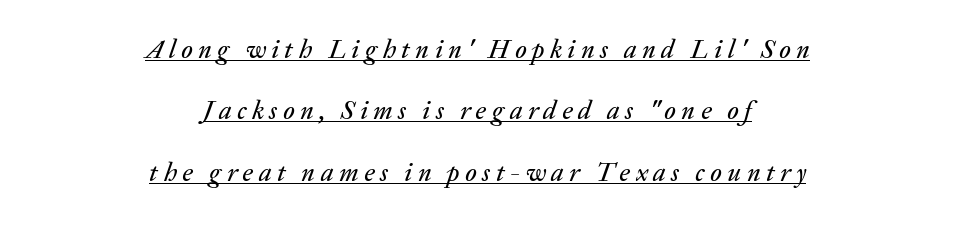
Q: Is the text italic (slanted)? A: Yes, it leans right by about 20 degrees.
Q: Is the text underlined? A: Yes.
Q: How is the paragraph aligned? A: Centered.
Q: Is the spacing between letters normal or unusually wide? A: Unusually wide.
Q: Is the spacing between lines tight, normal or loose? A: Loose.
